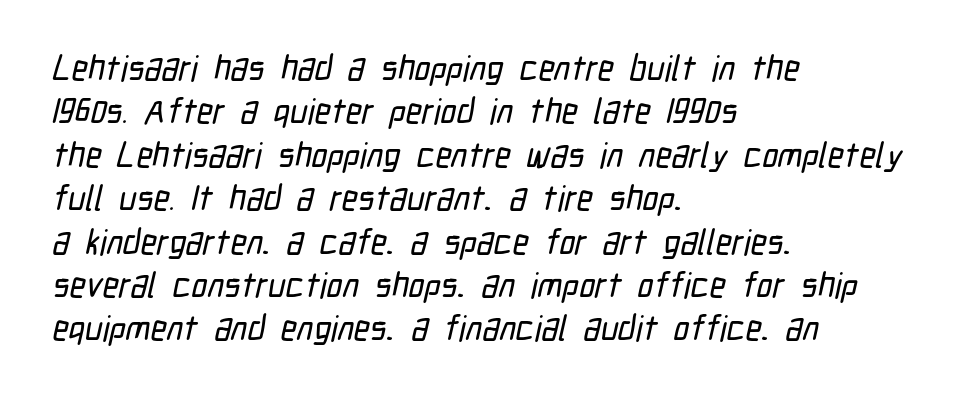
{"serif": "no", "width": "condensed", "stroke_contrast": "low", "x_height": "medium", "monospaced": "no", "underline": "no", "align": "left", "line_spacing_ratio": 1.24, "letter_spacing": "normal", "letter_spacing_em": 0.0, "glyph_px": 35}
